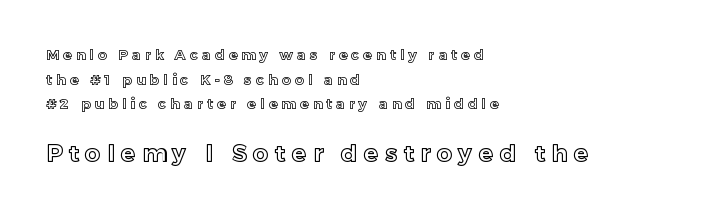
Type size steps up from the first block to the second. A typesetter would call this heavily tracked-out type. These lines stack with their left ends in a neat column. The specimen reads as upright at a glance. Anything drawn beneath the words? Only blank space.
